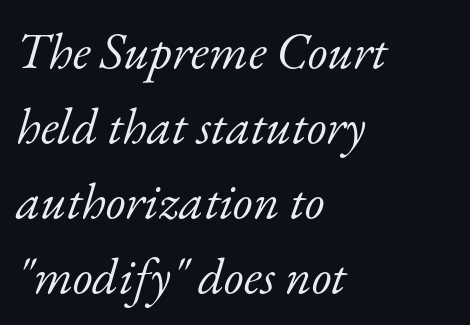
Q: Is the text bold? A: No.
Q: Is the text italic (slanted)? A: Yes, it leans right by about 17 degrees.
Q: Is the typeface a serif or a sans-serif typeface? A: Serif.
Q: Is the text underlined? A: No.
Q: How is the paragraph aligned? A: Left-aligned.
Q: Is the spacing between letters normal or unusually wide? A: Normal.
Q: Is the spacing between lines tight, normal or loose? A: Normal.
Q: Width (condensed, normal, or wide)? A: Normal.
Q: Stroke contrast? A: Low.
Q: x-height? A: Small.
Q: Monospaced? A: No.
